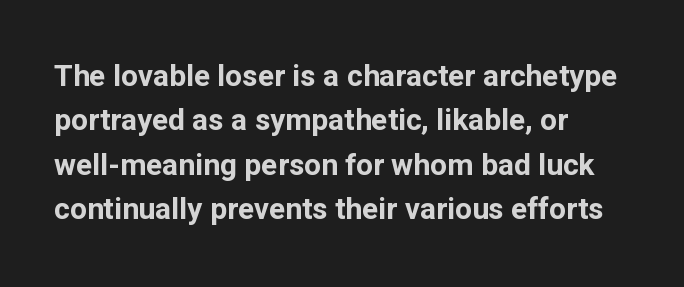
{"serif": "no", "italic": "no", "bold": "yes", "weight": "bold", "width": "normal", "stroke_contrast": "low", "x_height": "medium", "monospaced": "no", "underline": "no", "align": "left", "line_spacing": "normal", "line_spacing_ratio": 1.48, "letter_spacing": "normal", "letter_spacing_em": 0.0, "glyph_px": 30}
